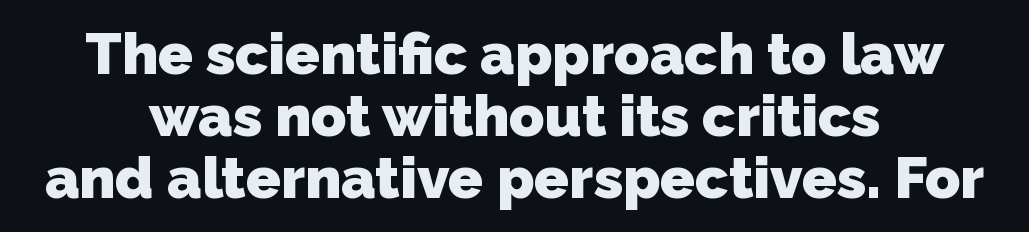
The image shows 58 px heavy sans-serif type; set centered, tight line spacing (1.07x), normal letter spacing, not underlined; low stroke contrast and a medium x-height.
